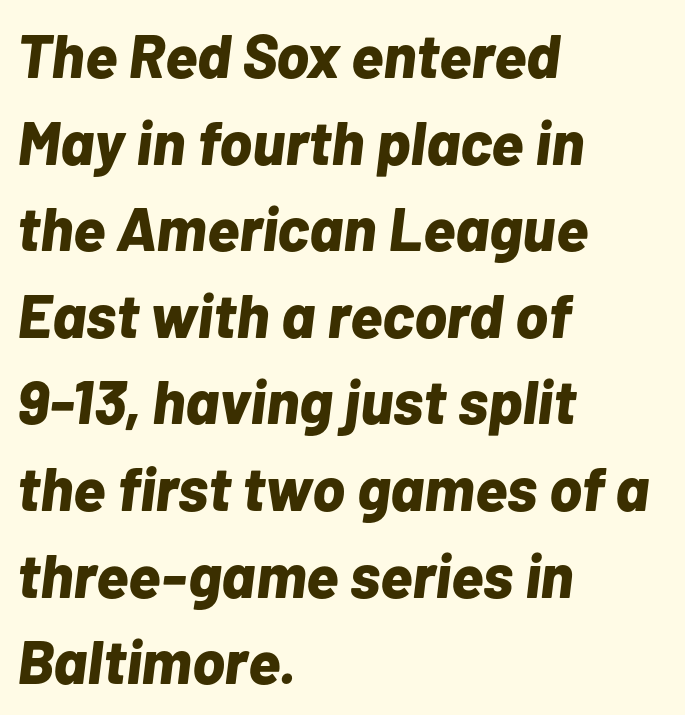
{"italic": "yes", "lean": "right", "slant_degrees": 7, "bold": "yes", "weight": "bold", "width": "normal", "stroke_contrast": "low", "x_height": "medium", "monospaced": "no", "underline": "no", "align": "left", "line_spacing": "normal", "line_spacing_ratio": 1.42, "letter_spacing": "normal", "letter_spacing_em": 0.0, "glyph_px": 61}
